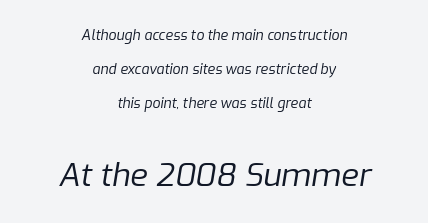
The image shows 32 px regular-weight type, italic (leaning right); set centered, loose line spacing (2.44x), normal letter spacing, not underlined; the second (bottom) block is 2.29x larger; low stroke contrast and a medium x-height.
